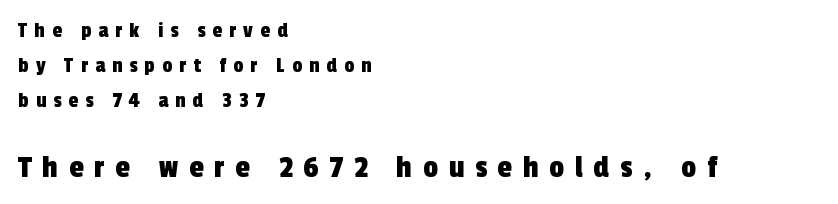
The glyphs are unaccompanied by any horizontal stroke below them. Whoever set this made the second block the dominant, larger element. The letters carry no serifs — their stems end cleanly without finishing strokes. Loose tracking; the words dissolve into strings of separated letters.
